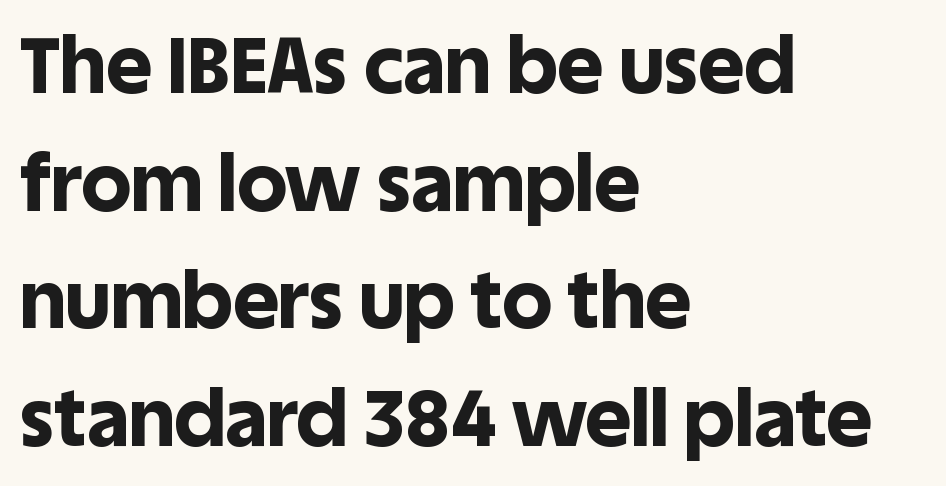
Notice how descenders clear the ascenders below comfortably — that's standard leading. The type family on display is of the sans-serif kind. The axis of the letterforms is exactly vertical. The space directly below the letters is spotless. This rendering leaves character spacing at its baseline value.
